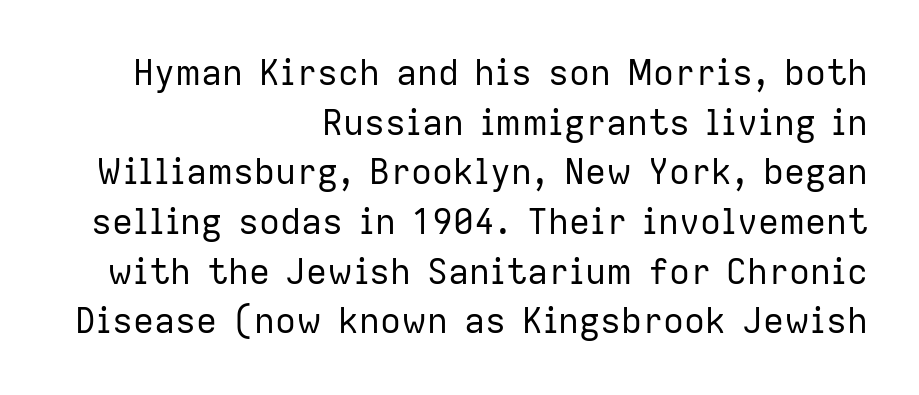
The image shows 35 px regular-weight sans-serif type, upright; set right-aligned, normal line spacing (1.42x), normal letter spacing, not underlined; low stroke contrast and a medium x-height.
